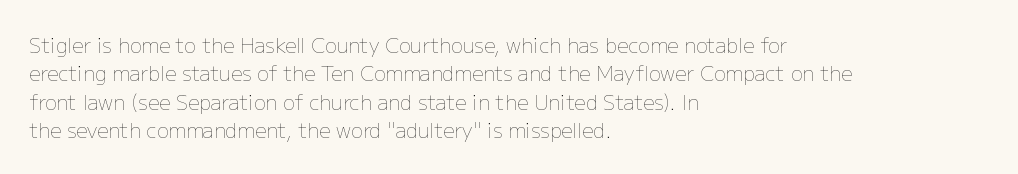
Q: Is the text bold? A: No.
Q: Is the text italic (slanted)? A: No, it is upright.
Q: Is the text underlined? A: No.
Q: How is the paragraph aligned? A: Left-aligned.
Q: Is the spacing between letters normal or unusually wide? A: Normal.
Q: Is the spacing between lines tight, normal or loose? A: Normal.
